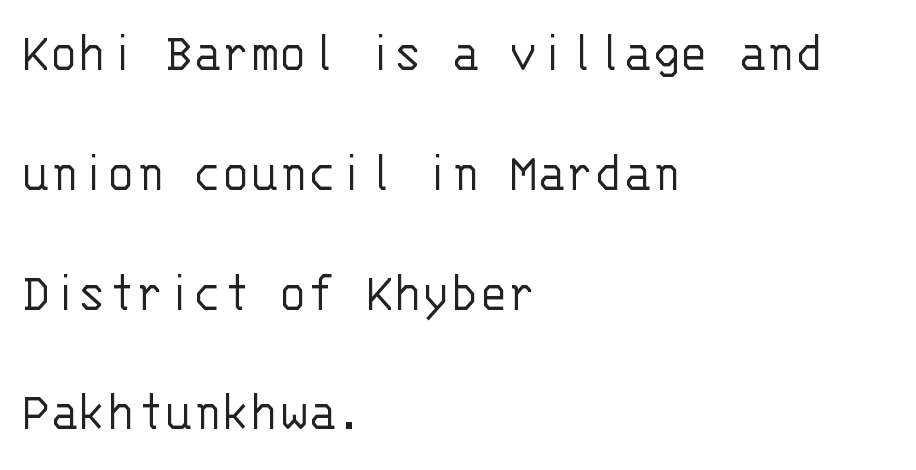
Is this a fixed-width face? Yes — each glyph sits in an identical cell. The face used here is rendered with its standard letterfit. Is there much room between lines? Yes — plenty of vertical air separates them. The typography opts for an upright posture over an oblique one. Ink coverage per letter is moderate at most. This rendering features lettering with no underline.
